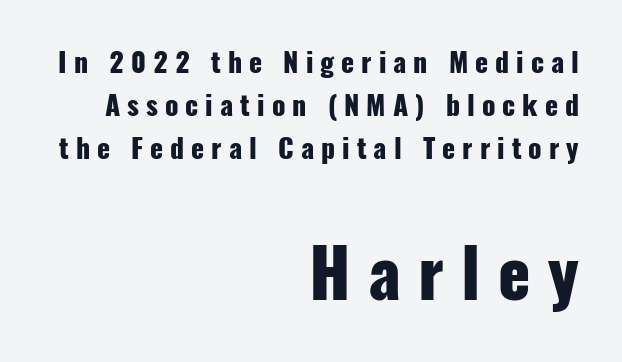
{"serif": "no", "italic": "no", "bold": "yes", "weight": "heavy", "width": "condensed", "stroke_contrast": "low", "x_height": "medium", "monospaced": "no", "underline": "no", "align": "right", "line_spacing": "normal", "line_spacing_ratio": 1.6, "letter_spacing": "wide", "letter_spacing_em": 0.26, "larger_block": "second", "size_ratio": 2.48, "glyph_px": 67}
